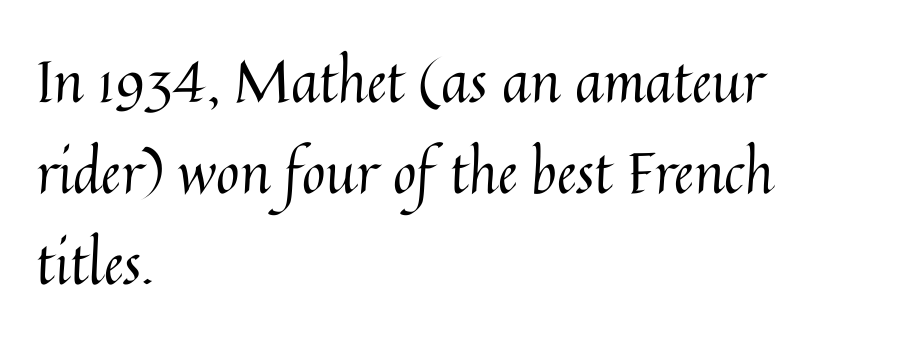
Q: Is the text bold? A: No.
Q: Is the text italic (slanted)? A: Yes.
Q: Is the text underlined? A: No.
Q: How is the paragraph aligned? A: Left-aligned.
Q: Is the spacing between letters normal or unusually wide? A: Normal.
Q: Is the spacing between lines tight, normal or loose? A: Normal.
Q: Width (condensed, normal, or wide)? A: Normal.
Q: Stroke contrast? A: Medium.
Q: x-height? A: Medium.
Q: Monospaced? A: No.
